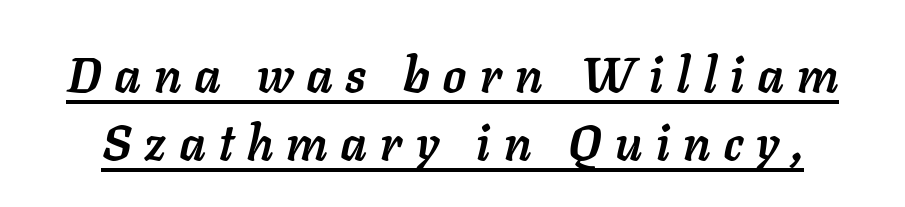
{"italic": "yes", "lean": "right", "slant_degrees": 11, "bold": "yes", "weight": "semibold", "width": "normal", "stroke_contrast": "low", "x_height": "medium", "monospaced": "no", "underline": "yes", "line_spacing": "normal", "line_spacing_ratio": 1.38, "letter_spacing": "wide", "letter_spacing_em": 0.28, "glyph_px": 49}
